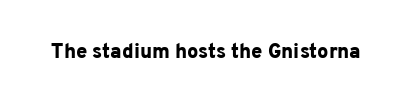
The rendering keeps characters at their native spacing. Underlining? Definitely not there. Nope, not italic — everything's standing straight. Set as a true bold cut, around the 700 mark.
